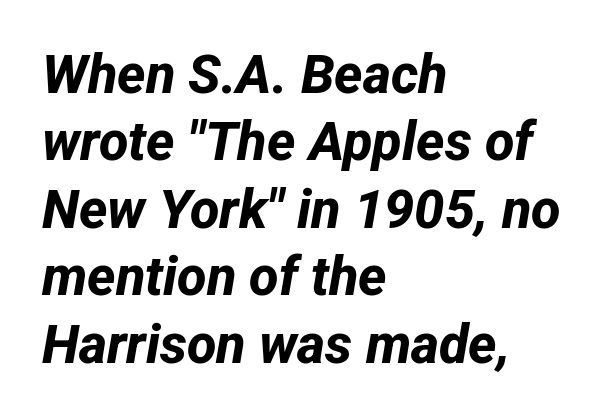
{"serif": "no", "bold": "yes", "weight": "bold", "width": "normal", "stroke_contrast": "low", "x_height": "medium", "monospaced": "no", "underline": "no", "align": "left", "line_spacing": "normal", "line_spacing_ratio": 1.25, "letter_spacing": "normal", "letter_spacing_em": 0.0, "glyph_px": 54}
